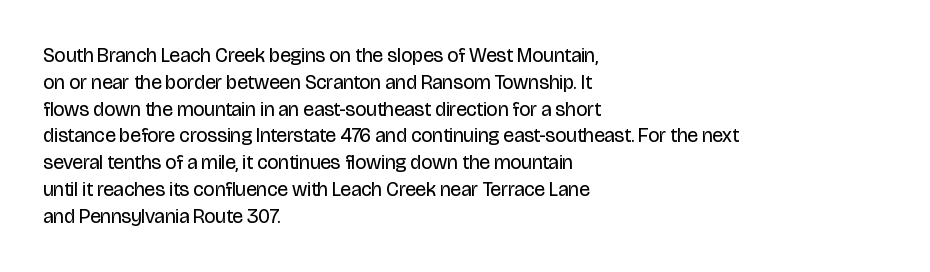
{"italic": "no", "bold": "no", "underline": "no", "align": "left", "line_spacing": "normal", "line_spacing_ratio": 1.34, "letter_spacing": "normal", "letter_spacing_em": 0.0, "glyph_px": 20}
